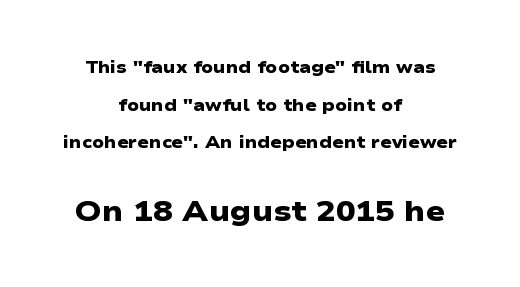
The image shows 29 px heavy, wide sans-serif type; set centered, loose line spacing (2.21x), normal letter spacing, not underlined; the second (bottom) block is 1.71x larger; low stroke contrast and a medium x-height.
